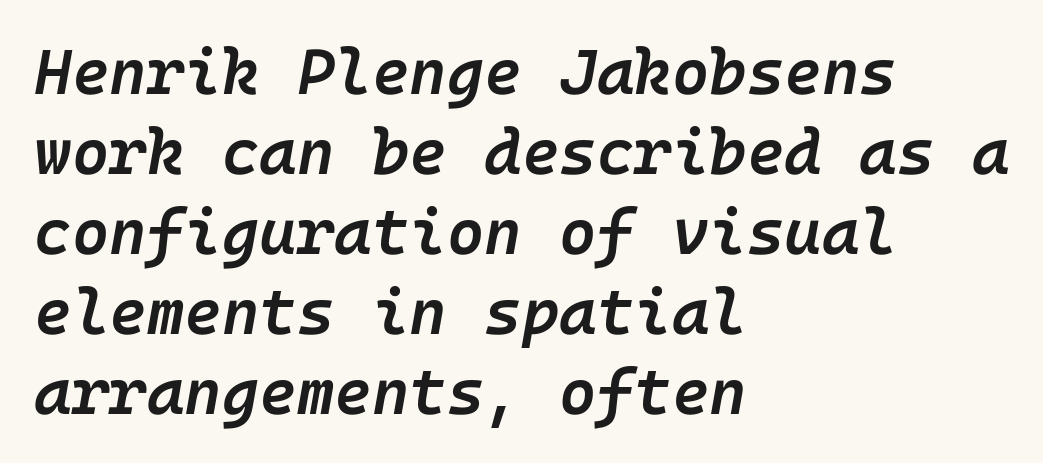
The image shows 64 px semibold type, italic (leaning right); set left-aligned, normal line spacing (1.25x), normal letter spacing, not underlined; low stroke contrast and a medium x-height.
